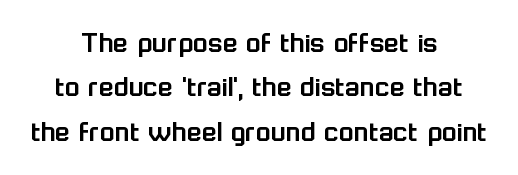
The gaps between neighbouring characters are ordinary and unremarkable. Rule under the text: the space is simply empty. Think of a printed novel: that variable character pitch is what you see here. What kind of face is this? One without serifs — a sans.
